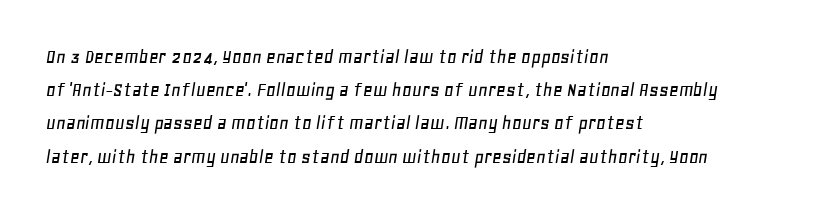
Q: Is the text italic (slanted)? A: Yes, it leans right by about 11 degrees.
Q: Is the text underlined? A: No.
Q: How is the paragraph aligned? A: Left-aligned.
Q: Is the spacing between letters normal or unusually wide? A: Normal.
Q: Is the spacing between lines tight, normal or loose? A: Normal.
